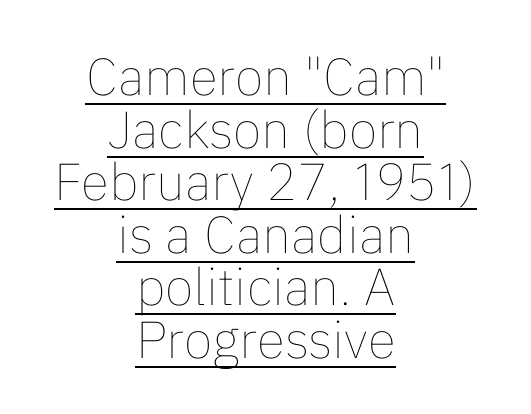
Q: Is the text bold? A: No.
Q: Is the text italic (slanted)? A: No, it is upright.
Q: Is the text underlined? A: Yes.
Q: How is the paragraph aligned? A: Centered.
Q: Is the spacing between letters normal or unusually wide? A: Normal.
Q: Is the spacing between lines tight, normal or loose? A: Tight.
Q: Width (condensed, normal, or wide)? A: Normal.
Q: Stroke contrast? A: Low.
Q: x-height? A: Medium.
Q: Monospaced? A: No.
